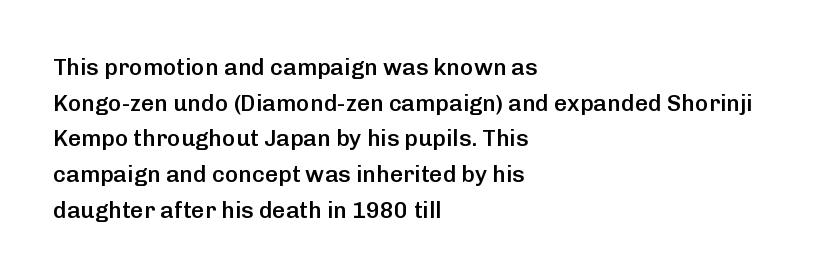
The image shows 23 px text type, upright; set left-aligned, normal line spacing (1.55x), normal letter spacing, not underlined.
